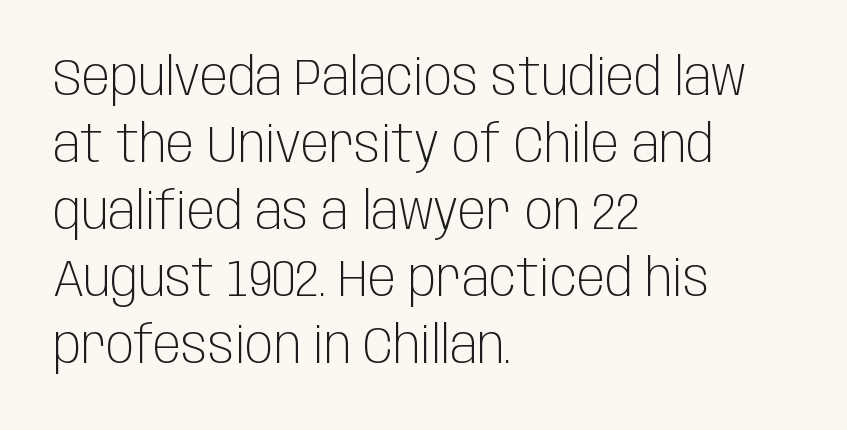
{"serif": "no", "italic": "no", "bold": "no", "weight": "light", "width": "condensed", "stroke_contrast": "low", "x_height": "large", "monospaced": "no", "underline": "no", "align": "left", "line_spacing": "normal", "line_spacing_ratio": 1.29, "letter_spacing": "normal", "letter_spacing_em": 0.0, "glyph_px": 52}
